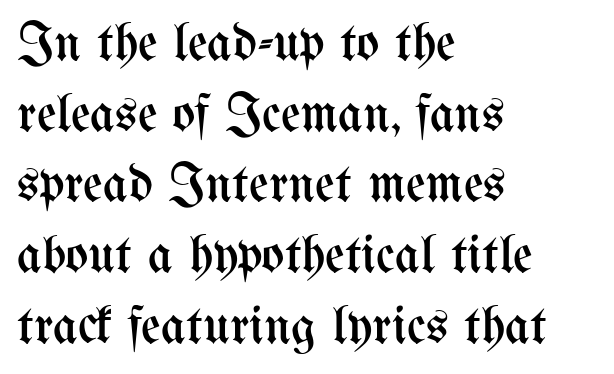
Every character sits straight up, as roman type does. Words appear dense and cohesive because spacing is normal. The strokes carry an ordinary text weight at most. Rule under the text: the space is simply empty.
